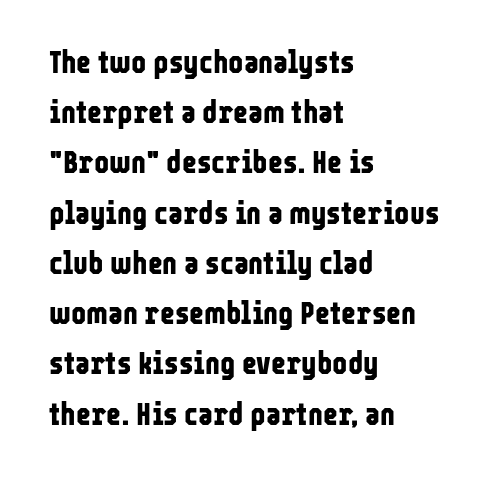
The font's upright variant was chosen for this text. Observe the ordinary spacing: letters are neighbours, not strangers. Character widths vary here, with narrow letters taking less room than wide ones. Short and long lines alike share a common starting point at left.
